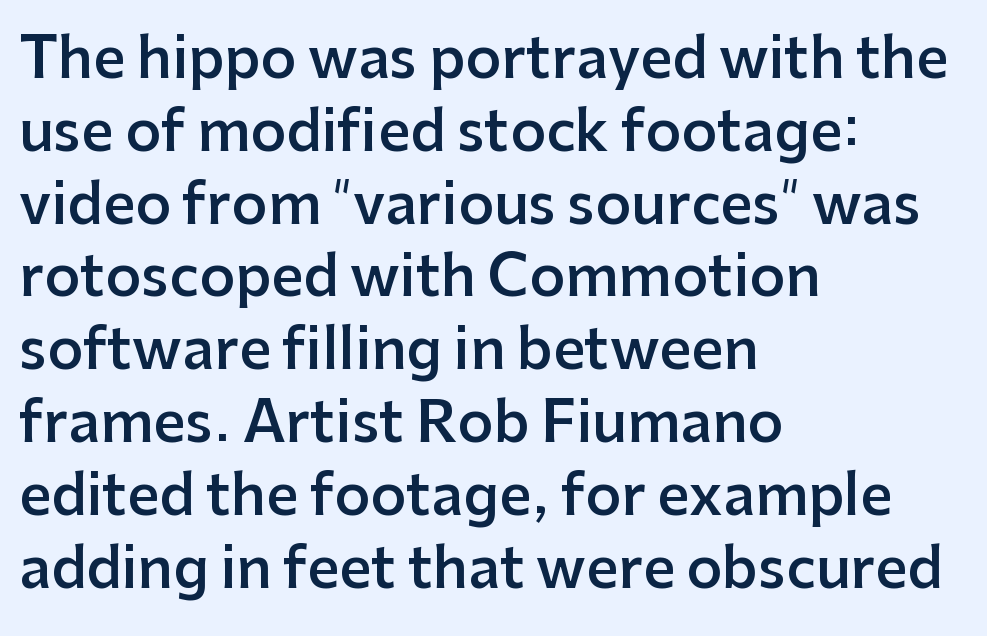
{"serif": "no", "italic": "no", "bold": "semi", "weight": "semibold", "width": "normal", "stroke_contrast": "low", "x_height": "medium", "monospaced": "no", "underline": "no", "align": "left", "line_spacing": "normal", "line_spacing_ratio": 1.3, "letter_spacing": "normal", "letter_spacing_em": 0.0, "glyph_px": 56}
